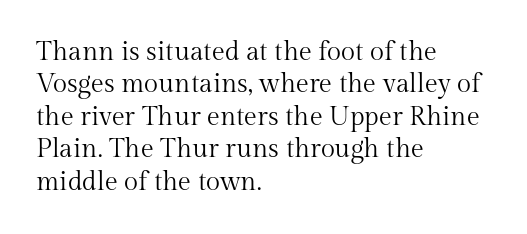
{"italic": "no", "bold": "no", "underline": "no", "align": "left", "line_spacing": "normal", "line_spacing_ratio": 1.25, "letter_spacing": "normal", "letter_spacing_em": 0.0, "glyph_px": 26}
